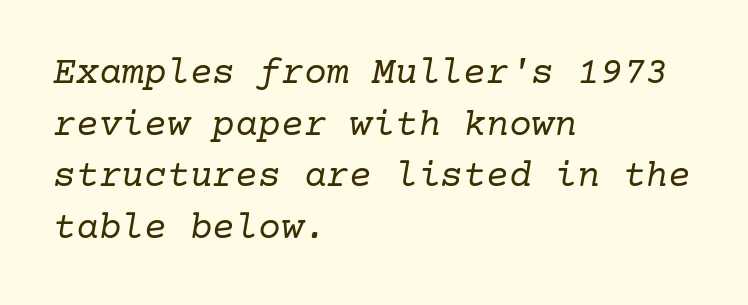
The image shows 38 px regular-weight serif type, italic (leaning right); set left-aligned, normal line spacing (1.36x), normal letter spacing, not underlined; low stroke contrast and a medium x-height.
